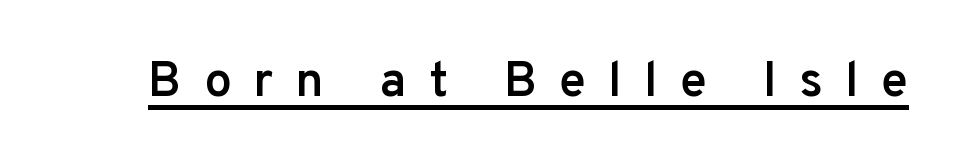
Q: Is the text bold? A: Semi-bold.
Q: Is the text italic (slanted)? A: No, it is upright.
Q: Is the typeface a serif or a sans-serif typeface? A: Sans-serif.
Q: Is the text underlined? A: Yes.
Q: Is the spacing between letters normal or unusually wide? A: Unusually wide.
Q: Width (condensed, normal, or wide)? A: Normal.
Q: Stroke contrast? A: Low.
Q: x-height? A: Medium.
Q: Monospaced? A: No.
